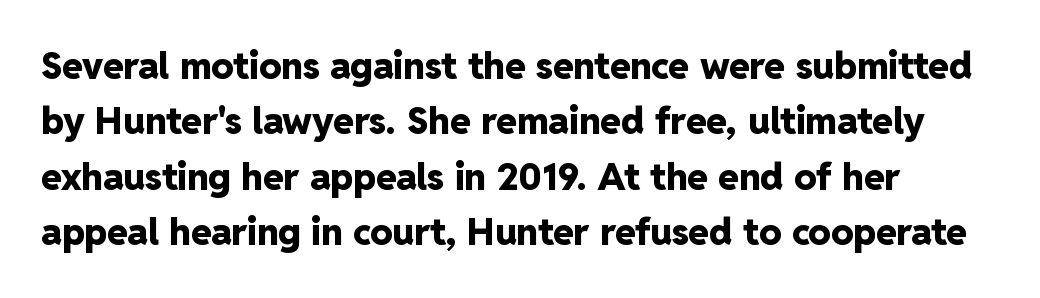
{"serif": "no", "italic": "no", "bold": "yes", "weight": "heavy", "width": "normal", "stroke_contrast": "low", "x_height": "medium", "monospaced": "no", "underline": "no", "align": "left", "line_spacing": "normal", "line_spacing_ratio": 1.5, "letter_spacing": "normal", "letter_spacing_em": 0.0, "glyph_px": 37}
